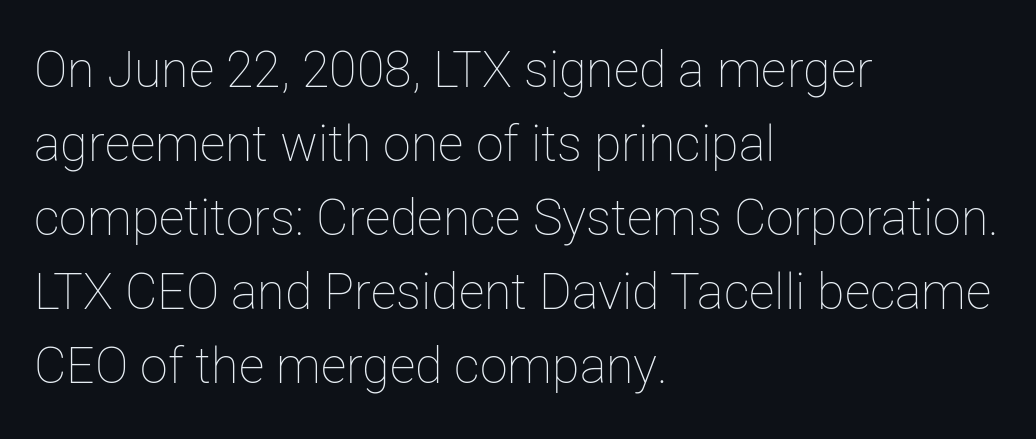
You could call the tracking neutral — neither tight nor loose. Evenly set lines give the paragraph a standard silhouette. These lines are set flush left with a ragged right edge. Rendered with straight, roman letterforms. Character widths vary here, with narrow letters taking less room than wide ones. Unmarked baselines from the first word to the last.
